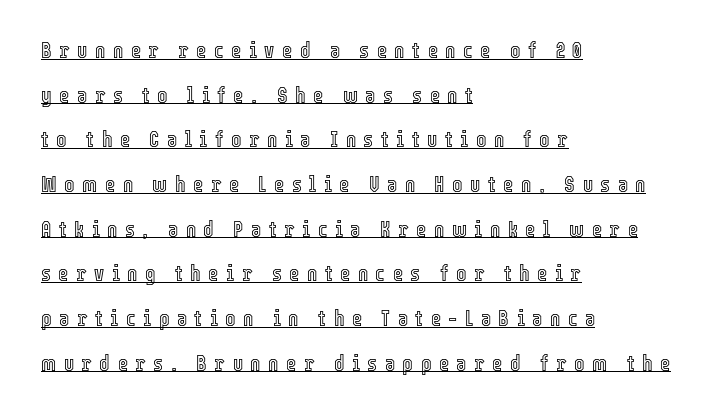
{"italic": "no", "underline": "yes", "align": "left", "line_spacing": "loose", "line_spacing_ratio": 2.03, "letter_spacing": "wide", "letter_spacing_em": 0.34, "glyph_px": 22}
